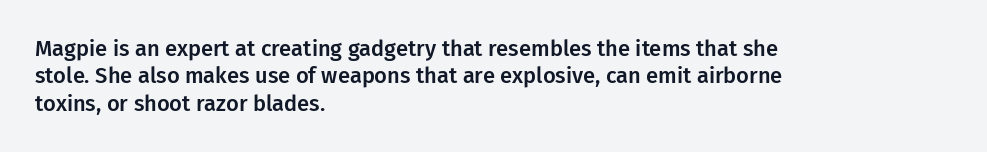
The image shows 22 px text type, upright; set left-aligned, line spacing 1.24x, normal letter spacing, not underlined.
